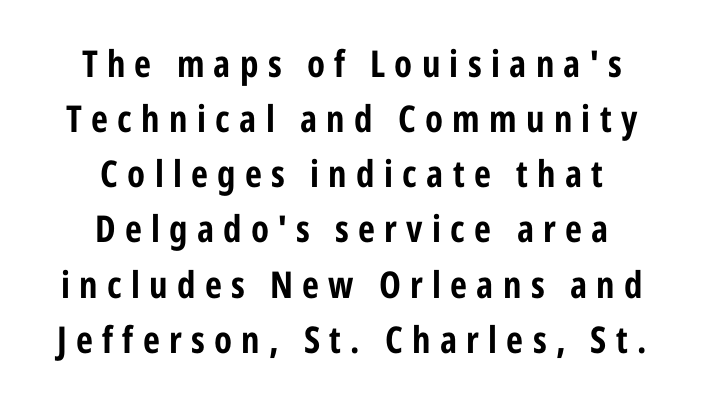
The image shows 37 px bold, condensed sans-serif type, upright; set centered, normal line spacing (1.49x), unusually wide letter spacing (+0.25 em), not underlined; low stroke contrast and a medium x-height.
